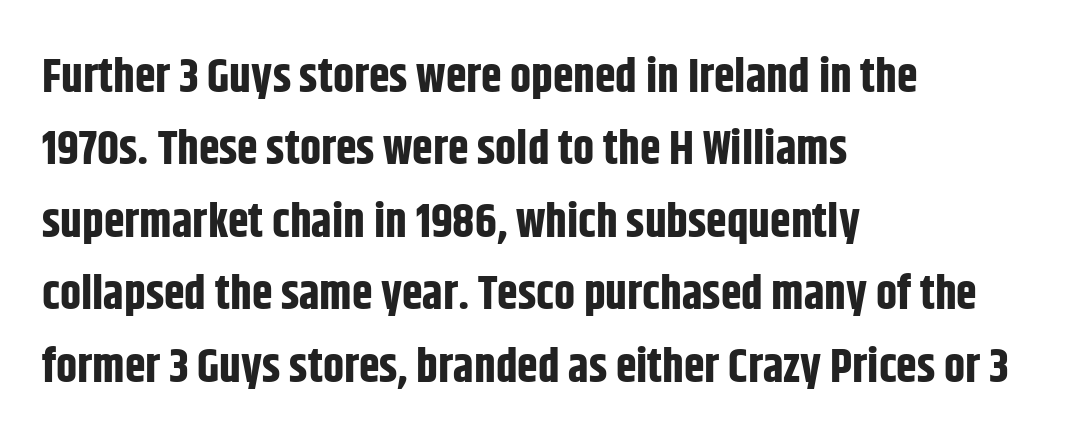
Leading: standard. Is the type bold? Yes — the strokes are clearly thick and heavy. The glyphs are unaccompanied by any horizontal stroke below them. No extra tracking has been applied to these lines.
